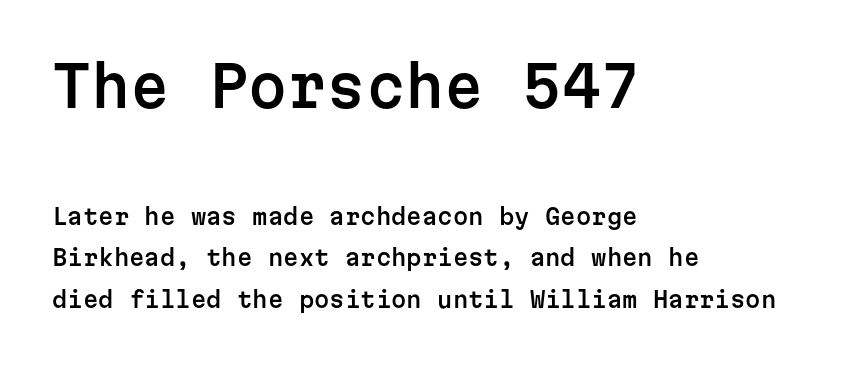
Does the bottom block carry the larger type? No, the top block does. No extra tracking has been applied to these lines. These lines are rendered in a fixed-pitch font. Type style note: lacks serifs.
